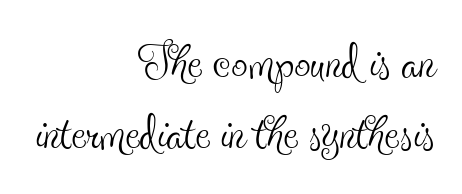
{"serif": "yes", "bold": "no", "weight": "thin", "width": "condensed", "x_height": "small", "monospaced": "no", "underline": "no", "align": "right", "line_spacing": "tight", "line_spacing_ratio": 1.1, "letter_spacing": "normal", "letter_spacing_em": 0.0, "glyph_px": 65}
